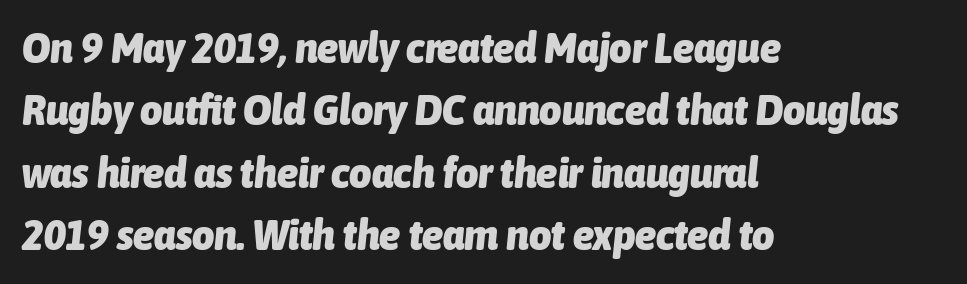
{"italic": "yes", "lean": "right", "slant_degrees": 6, "bold": "yes", "weight": "heavy", "width": "condensed", "stroke_contrast": "low", "x_height": "medium", "monospaced": "no", "underline": "no", "align": "left", "line_spacing": "normal", "line_spacing_ratio": 1.45, "letter_spacing": "normal", "letter_spacing_em": 0.0, "glyph_px": 43}
